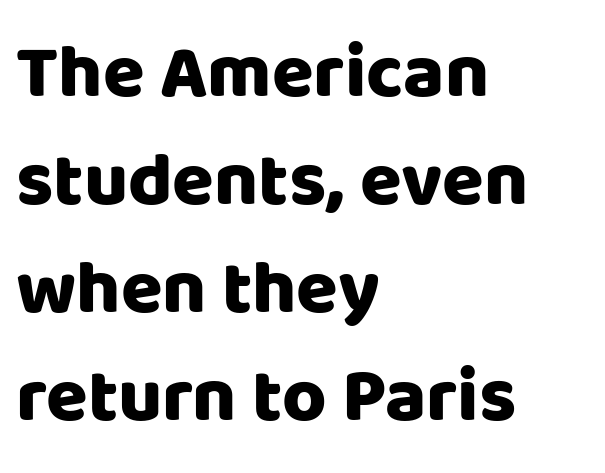
The image shows 76 px heavy sans-serif type, upright; set left-aligned, normal line spacing (1.42x), normal letter spacing, not underlined; low stroke contrast and a large x-height.
